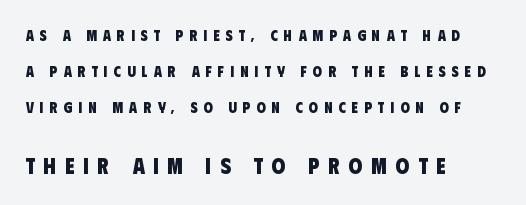
The image shows 22 px bold type; set left-aligned, loose line spacing (2.41x), unusually wide letter spacing (+0.4 em), not underlined; the second (bottom) block is 1.47x larger.
